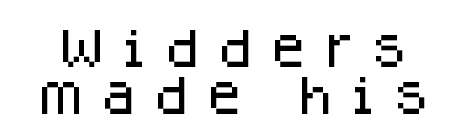
The image shows 42 px sans-serif type, upright; set tight line spacing (1.11x), unusually wide letter spacing (+0.39 em), not underlined; low stroke contrast and a large x-height.
